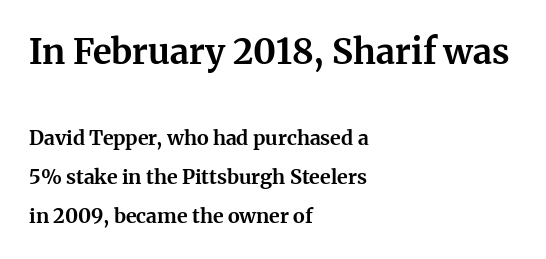
{"serif": "yes", "italic": "no", "bold": "yes", "weight": "bold", "width": "normal", "stroke_contrast": "medium", "x_height": "medium", "monospaced": "no", "underline": "no", "align": "left", "line_spacing": "loose", "line_spacing_ratio": 1.95, "letter_spacing": "normal", "letter_spacing_em": 0.0, "larger_block": "first", "size_ratio": 1.75, "glyph_px": 35}
